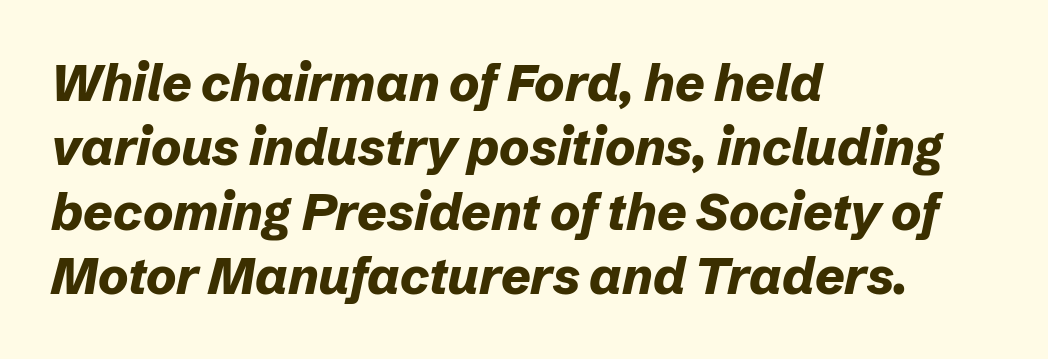
{"italic": "yes", "lean": "right", "slant_degrees": 12, "bold": "yes", "weight": "bold", "width": "normal", "stroke_contrast": "low", "x_height": "medium", "monospaced": "no", "underline": "no", "align": "left", "line_spacing": "normal", "line_spacing_ratio": 1.26, "letter_spacing": "normal", "letter_spacing_em": 0.0, "glyph_px": 51}
